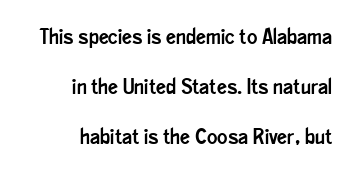
Words float on clear page, feet unadorned. Short note: letters normally spaced. Widely set lines give the paragraph a tall, airy silhouette. The paragraph has a hard right edge and a soft left edge. A typesetter would mark this as roman, not italic.
